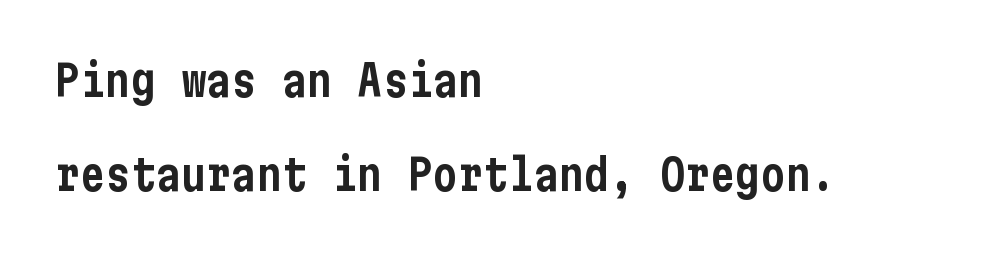
The image shows 42 px condensed sans-serif type, upright; set left-aligned, loose line spacing (2.23x), normal letter spacing, not underlined; low stroke contrast and a medium x-height.
